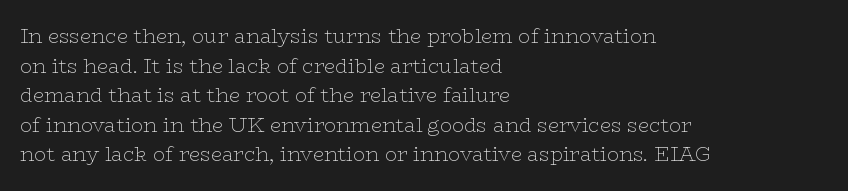
The image shows 20 px text type, upright; set left-aligned, normal line spacing (1.48x), normal letter spacing, not underlined.
